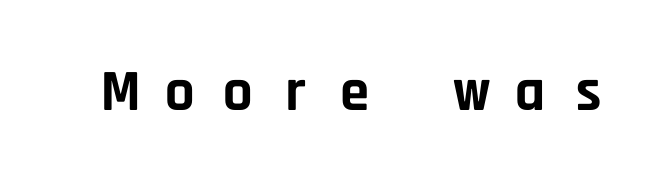
The image shows 59 px bold sans-serif type, upright, monospaced; set unusually wide letter spacing (+0.39 em), not underlined; low stroke contrast and a large x-height.
